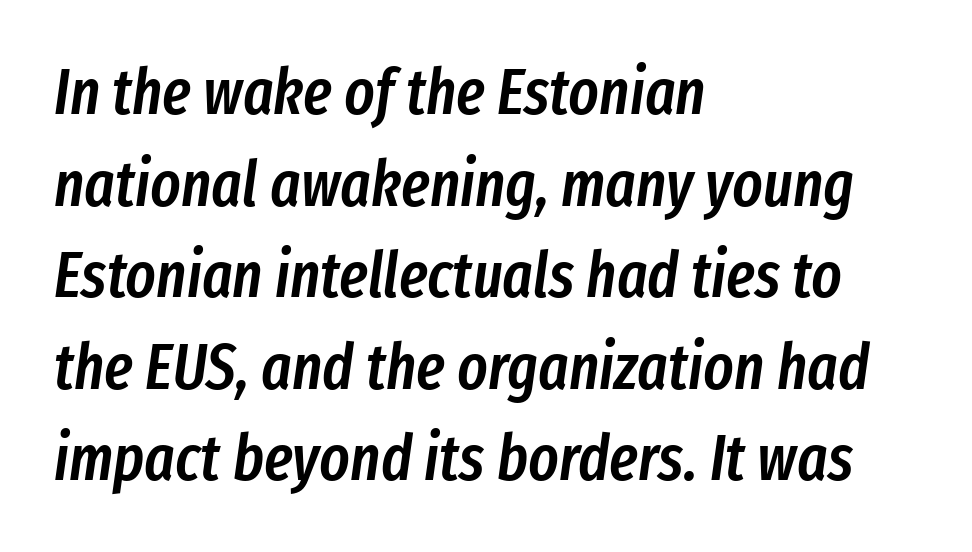
Slanted lettering throughout. A bare baseline throughout the passage. These lines are rendered in a variable-pitch font. Stems and bowls a touch heavier than normal — semibold. Characters follow at the spacing the type designer built in.
